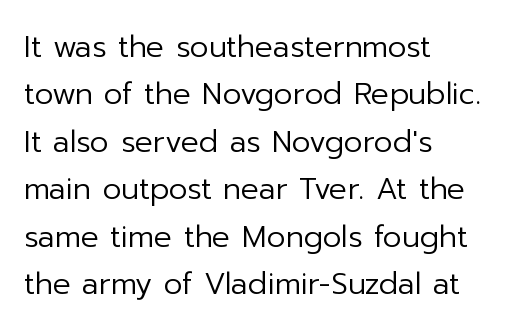
{"serif": "no", "italic": "no", "bold": "no", "weight": "regular", "width": "normal", "stroke_contrast": "low", "x_height": "medium", "monospaced": "no", "underline": "no", "align": "left", "line_spacing": "normal", "line_spacing_ratio": 1.58, "letter_spacing": "normal", "letter_spacing_em": 0.0, "glyph_px": 30}
